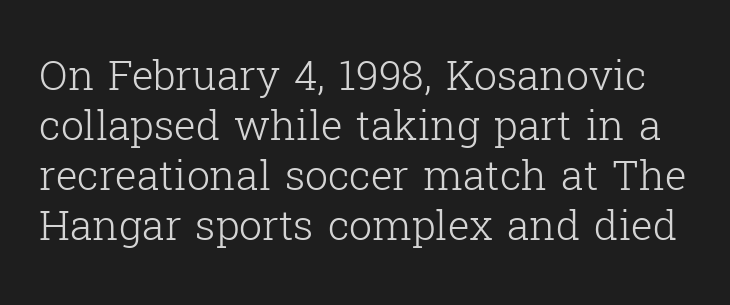
No italicization has been applied; the sample stays upright. Students, note that the glyphs here touch the page at normal intervals. Looks like regular typesetting: each glyph gets only the width it needs. On a weight scale, this lands at 450 or below. Type style note: has serifs. The area under the type is left untouched.
